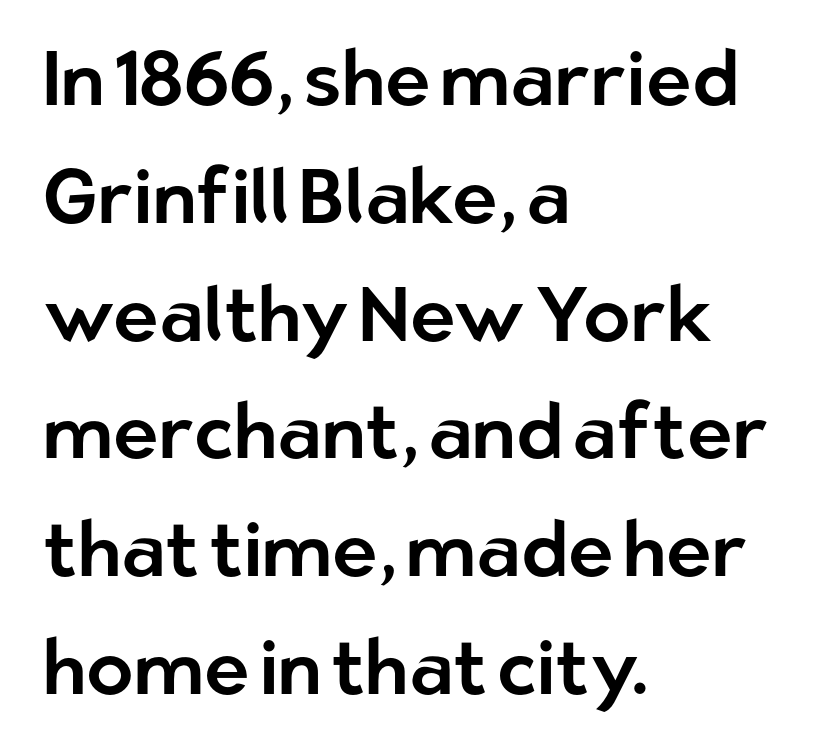
{"serif": "no", "italic": "no", "width": "normal", "stroke_contrast": "low", "x_height": "medium", "monospaced": "no", "underline": "no", "align": "left", "line_spacing": "normal", "line_spacing_ratio": 1.53, "letter_spacing": "normal", "letter_spacing_em": 0.0, "glyph_px": 77}
